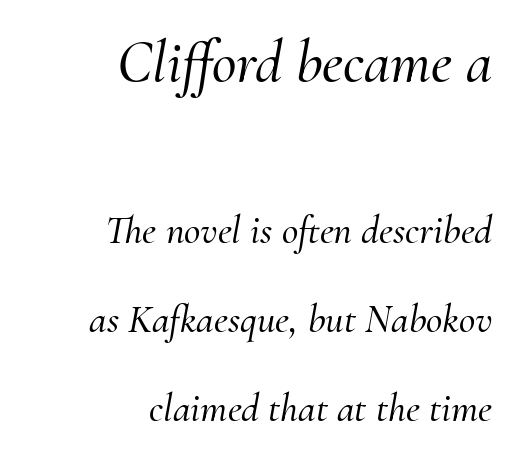
The font's italic variant was chosen for this text. Quick note: interline space is abundant. Think of a printed novel: that variable character pitch is what you see here. Is the block centered? No — it sits flush against the right margin.
